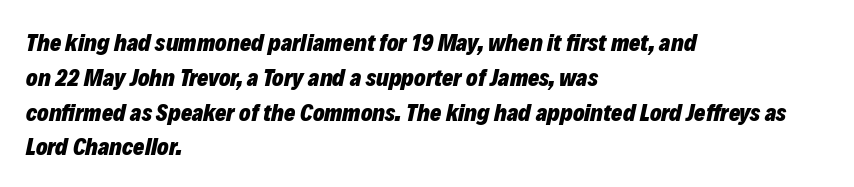
{"italic": "yes", "lean": "right", "slant_degrees": 12, "bold": "yes", "underline": "no", "align": "left", "line_spacing": "normal", "line_spacing_ratio": 1.45, "letter_spacing": "normal", "letter_spacing_em": 0.0, "glyph_px": 24}
